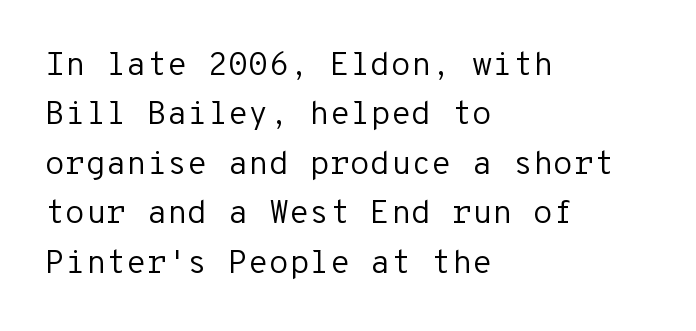
Horizontal alignment here is leftward, the default for most running prose. The letters march in equal steps, a hallmark of fixed-pitch type. The cut favours lightness, reaching ordinary text weight at its darkest. Regarding leading, the lines here are spaced in the standard way. No extra tracking has been applied to these lines. This is roman type, the default non-slanted kind.
